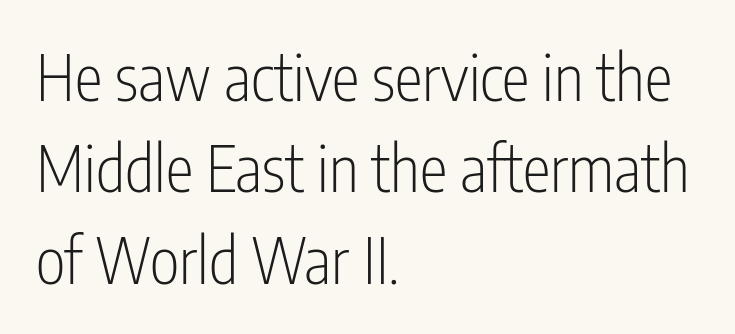
Q: Is the text bold? A: No.
Q: Is the text italic (slanted)? A: No, it is upright.
Q: Is the typeface a serif or a sans-serif typeface? A: Sans-serif.
Q: Is the text underlined? A: No.
Q: How is the paragraph aligned? A: Left-aligned.
Q: Is the spacing between letters normal or unusually wide? A: Normal.
Q: Is the spacing between lines tight, normal or loose? A: Normal.
Q: Width (condensed, normal, or wide)? A: Condensed.
Q: Stroke contrast? A: Low.
Q: x-height? A: Medium.
Q: Monospaced? A: No.
